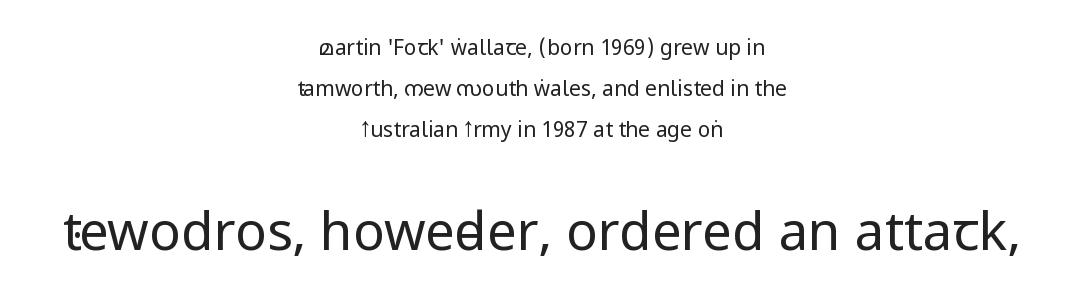
Q: Is the text bold? A: No.
Q: Is the text italic (slanted)? A: No, it is upright.
Q: Is the typeface a serif or a sans-serif typeface? A: Sans-serif.
Q: Is the text underlined? A: No.
Q: How is the paragraph aligned? A: Centered.
Q: Is the spacing between letters normal or unusually wide? A: Normal.
Q: Is the spacing between lines tight, normal or loose? A: Loose.
Q: Which block of text is set in a larger size, the first (top) or the second (bottom)? A: The second (bottom) one.
Q: Width (condensed, normal, or wide)? A: Condensed.
Q: Stroke contrast? A: Low.
Q: x-height? A: Large.
Q: Monospaced? A: No.
